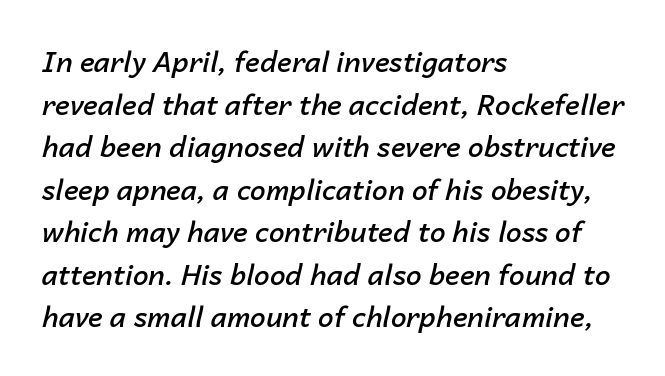
{"italic": "yes", "lean": "right", "slant_degrees": 14, "bold": "semi", "weight": "semibold", "width": "normal", "stroke_contrast": "low", "x_height": "medium", "monospaced": "no", "underline": "no", "align": "left", "line_spacing": "normal", "line_spacing_ratio": 1.52, "letter_spacing": "normal", "letter_spacing_em": 0.0, "glyph_px": 28}
